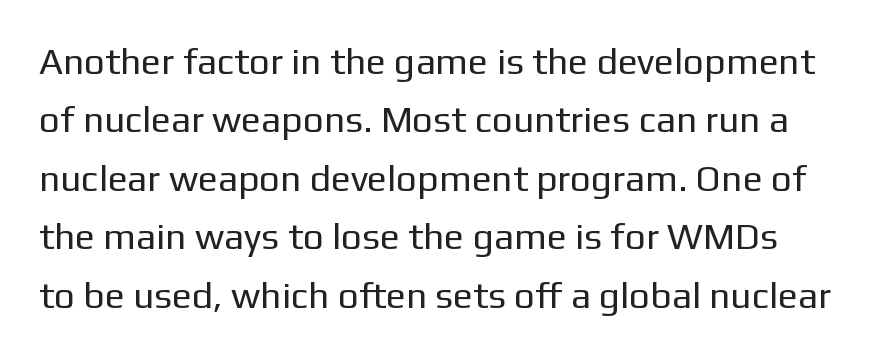
Has an underline been added? It has not. Think standard paragraph weight, or any step lighter than that. The characters display no serif detailing; their extremities are plain. This sample uses an upright cut, with every glyph sitting square on the baseline. Is this a fixed-width face? No — the glyphs have proportional, varying widths. Does the leading feel generous? No, just average.
